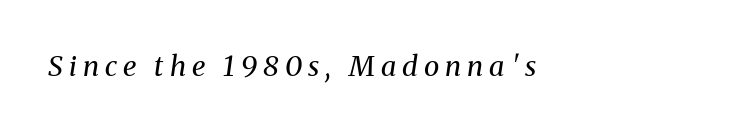
{"serif": "yes", "italic": "yes", "lean": "right", "slant_degrees": 8, "bold": "no", "weight": "regular", "width": "normal", "stroke_contrast": "medium", "x_height": "medium", "monospaced": "no", "underline": "no", "letter_spacing": "wide", "letter_spacing_em": 0.22, "glyph_px": 28}
